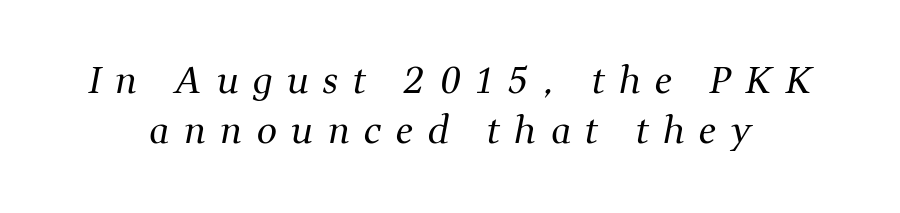
{"serif": "yes", "italic": "yes", "lean": "right", "slant_degrees": 11, "bold": "no", "weight": "regular", "width": "normal", "stroke_contrast": "medium", "x_height": "medium", "monospaced": "no", "underline": "no", "line_spacing": "normal", "line_spacing_ratio": 1.38, "letter_spacing": "wide", "letter_spacing_em": 0.41, "glyph_px": 36}
